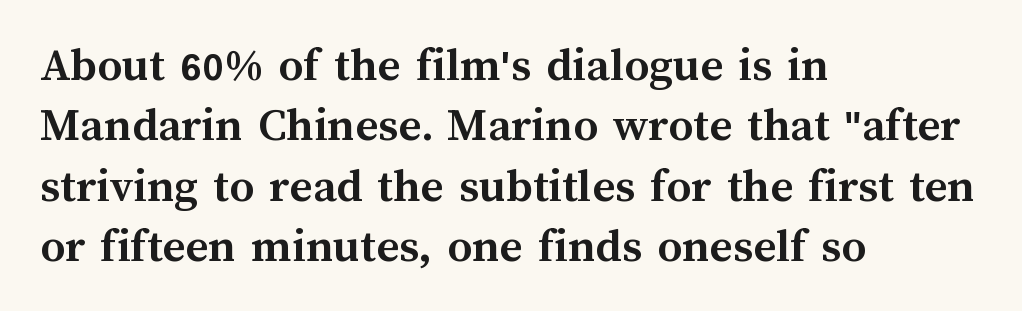
{"italic": "no", "bold": "yes", "weight": "semibold", "width": "normal", "stroke_contrast": "medium", "x_height": "medium", "monospaced": "no", "underline": "no", "align": "left", "line_spacing_ratio": 1.23, "letter_spacing": "normal", "letter_spacing_em": 0.0, "glyph_px": 49}
